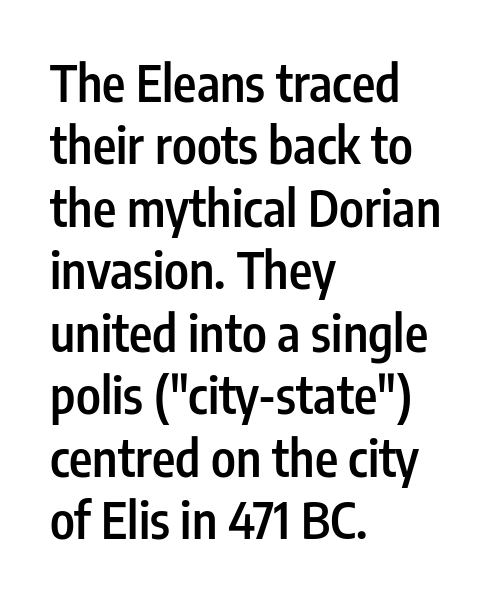
{"serif": "no", "italic": "no", "bold": "semi", "weight": "semibold", "width": "condensed", "stroke_contrast": "low", "x_height": "medium", "monospaced": "no", "underline": "no", "align": "left", "line_spacing": "normal", "line_spacing_ratio": 1.25, "letter_spacing": "normal", "letter_spacing_em": 0.0, "glyph_px": 50}
